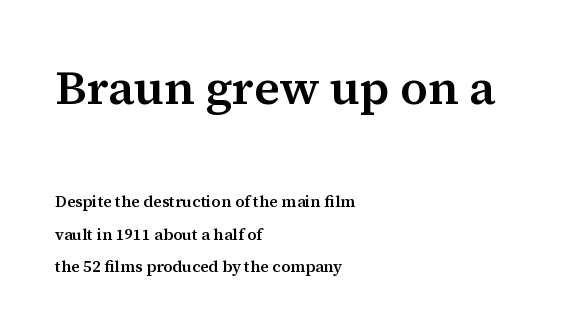
{"serif": "yes", "italic": "no", "bold": "semi", "weight": "semibold", "width": "normal", "stroke_contrast": "medium", "x_height": "medium", "monospaced": "no", "underline": "no", "align": "left", "line_spacing": "loose", "line_spacing_ratio": 2.02, "letter_spacing": "normal", "letter_spacing_em": 0.0, "larger_block": "first", "size_ratio": 3.0, "glyph_px": 48}
